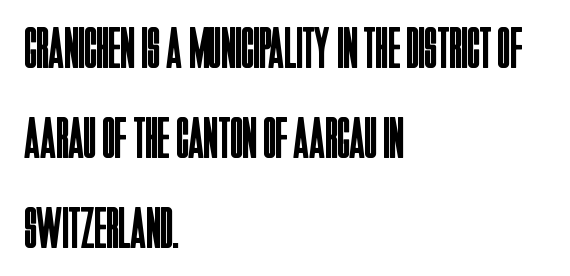
The image shows 58 px regular-weight, condensed sans-serif type, upright; set left-aligned, normal line spacing (1.55x), normal letter spacing, not underlined; low stroke contrast and a large x-height.
